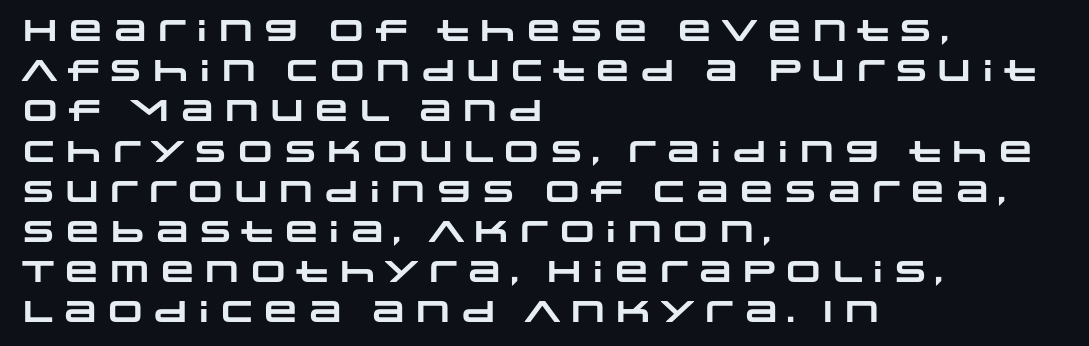
The image shows 30 px heavy, wide sans-serif type; set left-aligned, normal line spacing (1.34x), normal letter spacing, not underlined; low stroke contrast and a large x-height.
